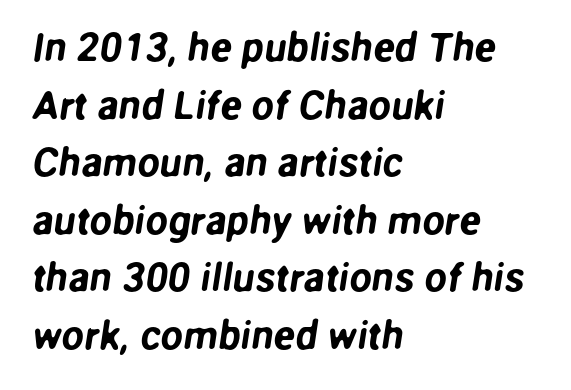
The image shows 40 px sans-serif type; set left-aligned, normal line spacing (1.44x), normal letter spacing, not underlined; low stroke contrast and a medium x-height.
